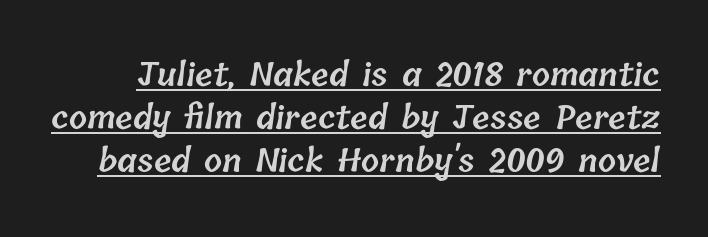
Q: Is the text bold? A: Semi-bold.
Q: Is the text underlined? A: Yes.
Q: Is the spacing between letters normal or unusually wide? A: Normal.
Q: Is the spacing between lines tight, normal or loose? A: Normal.
Q: Width (condensed, normal, or wide)? A: Normal.
Q: Stroke contrast? A: Low.
Q: x-height? A: Medium.
Q: Monospaced? A: No.
